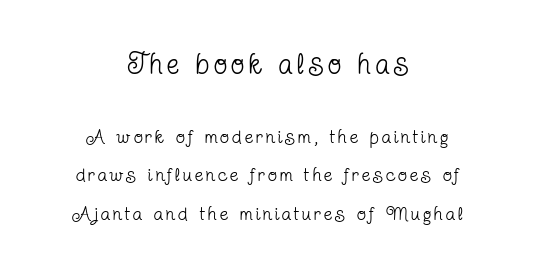
The image shows 28 px regular-weight, condensed serif type, upright; set centered, loose line spacing (2.02x), not underlined; the first (top) block is 1.47x larger; low stroke contrast and a medium x-height.
